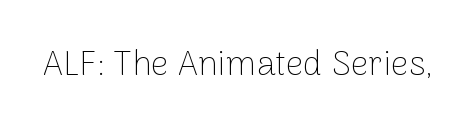
The image shows 35 px thin sans-serif type, upright; set normal letter spacing, not underlined; low stroke contrast and a medium x-height.
